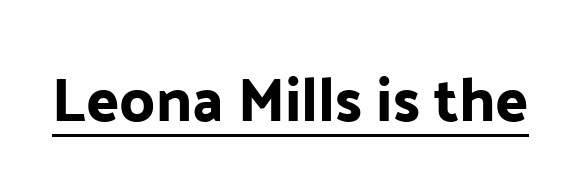
The image shows 61 px sans-serif type, upright; set normal letter spacing, underlined; low stroke contrast and a medium x-height.
